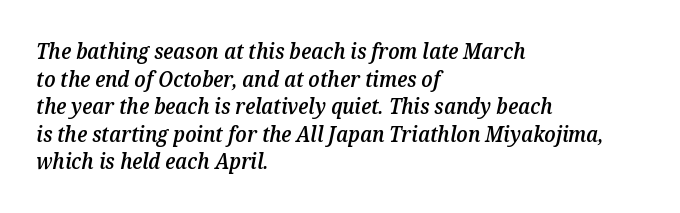
Q: Is the text bold? A: Semi-bold.
Q: Is the text italic (slanted)? A: Yes, it leans right by about 12 degrees.
Q: Is the text underlined? A: No.
Q: How is the paragraph aligned? A: Left-aligned.
Q: Is the spacing between letters normal or unusually wide? A: Normal.
Q: Is the spacing between lines tight, normal or loose? A: Normal.
